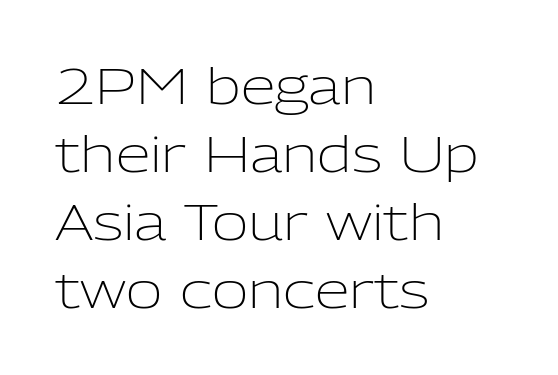
{"serif": "no", "italic": "no", "bold": "no", "weight": "light", "width": "normal", "stroke_contrast": "low", "x_height": "medium", "monospaced": "no", "underline": "no", "align": "left", "line_spacing": "normal", "line_spacing_ratio": 1.36, "letter_spacing": "normal", "letter_spacing_em": 0.0, "glyph_px": 50}
